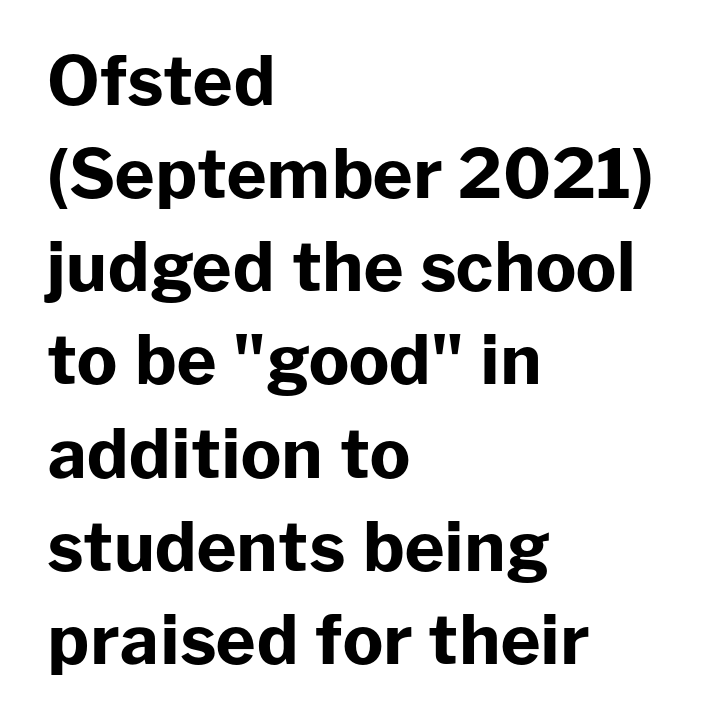
The image shows 68 px bold sans-serif type, upright; set left-aligned, normal line spacing (1.37x), normal letter spacing, not underlined; low stroke contrast and a medium x-height.
